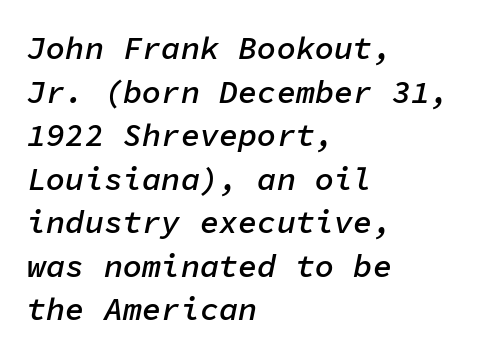
Q: Is the text bold? A: Semi-bold.
Q: Is the text italic (slanted)? A: Yes, it leans right by about 11 degrees.
Q: Is the text underlined? A: No.
Q: How is the paragraph aligned? A: Left-aligned.
Q: Is the spacing between letters normal or unusually wide? A: Normal.
Q: Is the spacing between lines tight, normal or loose? A: Normal.
Q: Width (condensed, normal, or wide)? A: Normal.
Q: Stroke contrast? A: Low.
Q: x-height? A: Medium.
Q: Monospaced? A: Yes.
